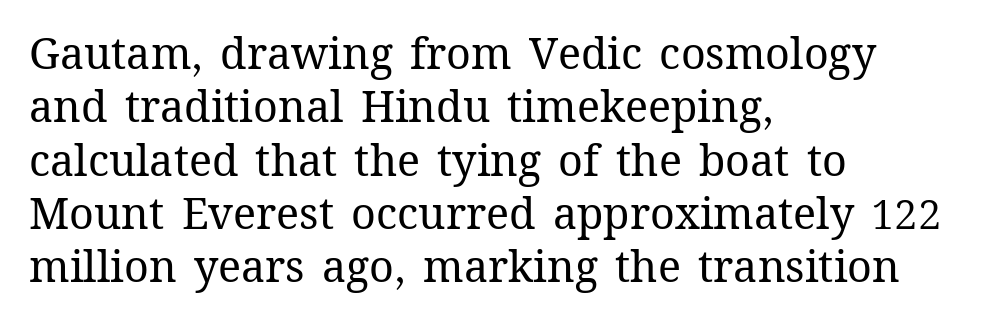
Q: Is the text bold? A: No.
Q: Is the text italic (slanted)? A: No, it is upright.
Q: Is the text underlined? A: No.
Q: How is the paragraph aligned? A: Left-aligned.
Q: Is the spacing between letters normal or unusually wide? A: Normal.
Q: Width (condensed, normal, or wide)? A: Normal.
Q: Stroke contrast? A: Medium.
Q: x-height? A: Medium.
Q: Monospaced? A: No.
